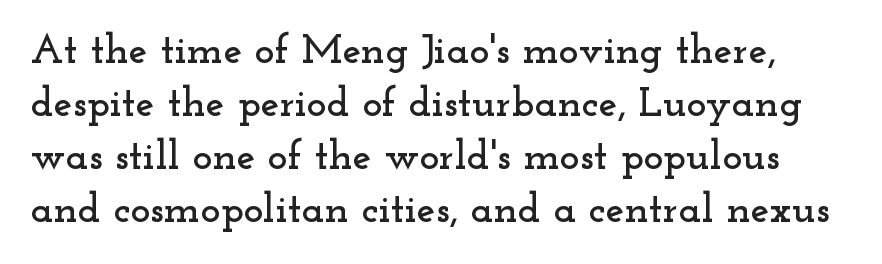
{"serif": "yes", "italic": "no", "width": "wide", "stroke_contrast": "low", "x_height": "small", "monospaced": "no", "underline": "no", "line_spacing": "normal", "line_spacing_ratio": 1.26, "letter_spacing": "normal", "letter_spacing_em": 0.0, "glyph_px": 42}
